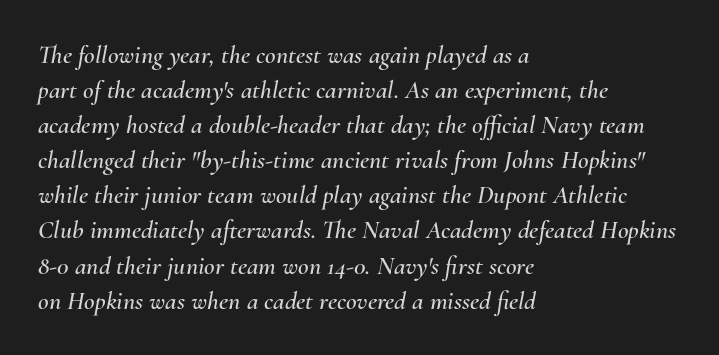
Q: Is the text italic (slanted)? A: Yes, it leans right by about 10 degrees.
Q: Is the text underlined? A: No.
Q: How is the paragraph aligned? A: Left-aligned.
Q: Is the spacing between letters normal or unusually wide? A: Normal.
Q: Is the spacing between lines tight, normal or loose? A: Normal.
